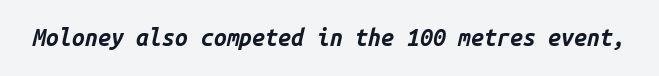
The image shows 23 px bold type, italic (leaning right); set normal letter spacing, not underlined.
